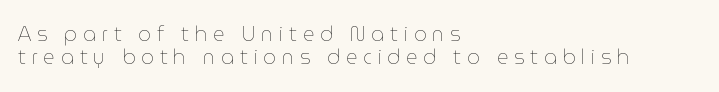
{"italic": "no", "bold": "no", "underline": "no", "align": "left", "line_spacing_ratio": 1.17, "letter_spacing": "wide", "letter_spacing_em": 0.29, "glyph_px": 20}
